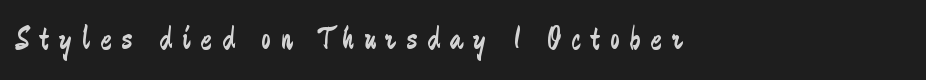
I'd call this a sans setting — the letters go barefoot. This is not heavy type; no bold has been used. Words float on clear page, feet unadorned. Each word looks stretched out because of the extra space between its letters. Is this a fixed-width face? No — the glyphs have proportional, varying widths.
